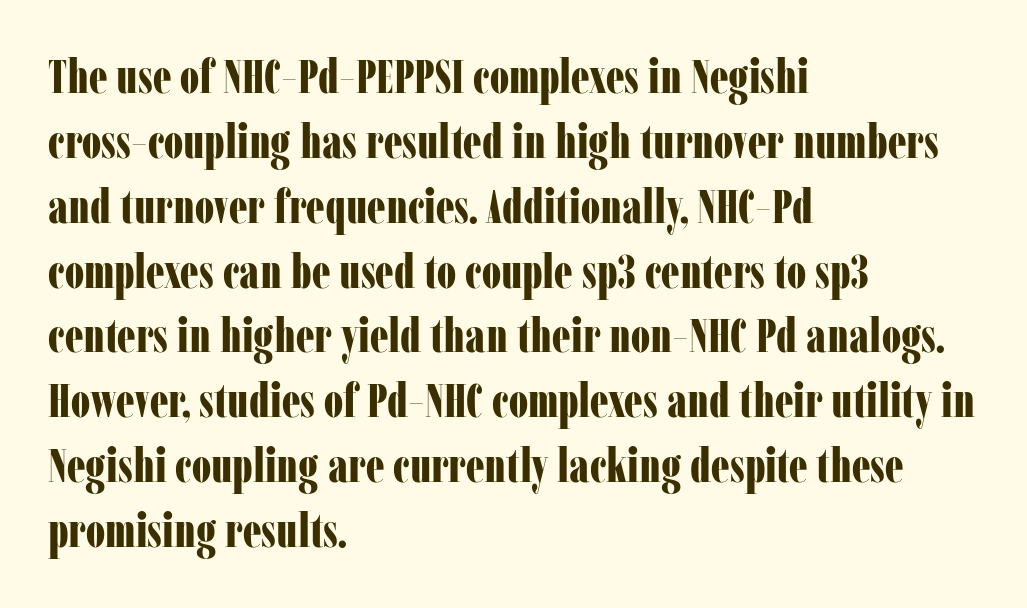
The image shows 47 px bold, condensed serif type, upright; set left-aligned, normal line spacing (1.38x), normal letter spacing, not underlined; low stroke contrast and a medium x-height.
